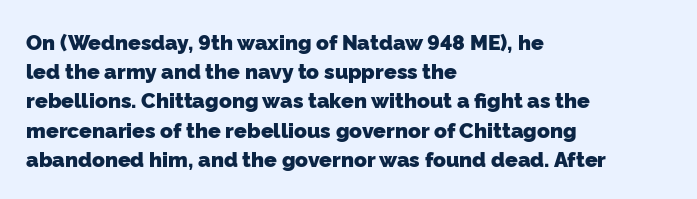
{"bold": "yes", "underline": "no", "align": "left", "line_spacing": "normal", "line_spacing_ratio": 1.39, "letter_spacing": "normal", "letter_spacing_em": 0.0, "glyph_px": 21}
